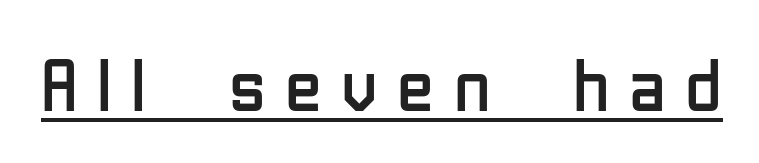
Proportional: the letters do not fall into vertical columns. Observe the wide spacing: letters keep a clear distance from each other. The typesetter has applied underlining to the passage shown. Italic? Not at all — the glyphs are vertical.
